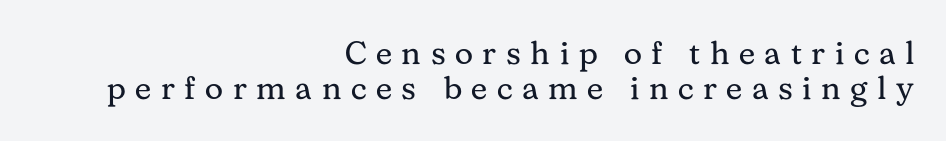
Posture: upright roman. The compositor pushed each line to the right boundary. The words here are not underlined. There is plenty of visible air inserted between adjacent glyphs.
